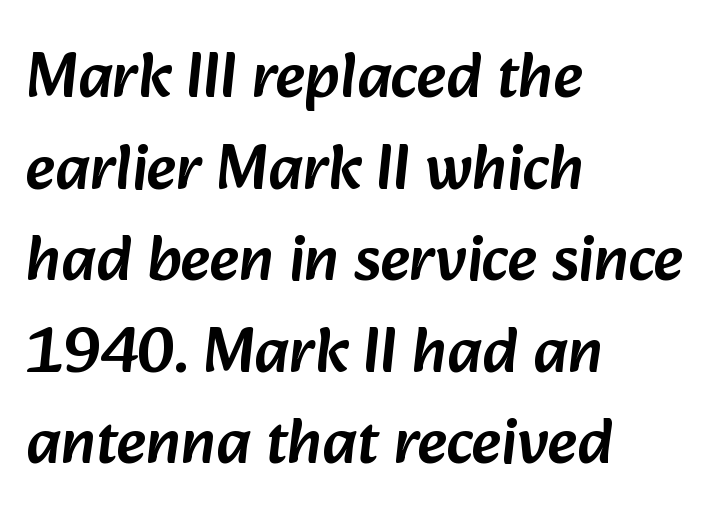
The image shows 64 px sans-serif type; set left-aligned, normal line spacing (1.43x), normal letter spacing, not underlined; low stroke contrast and a medium x-height.
